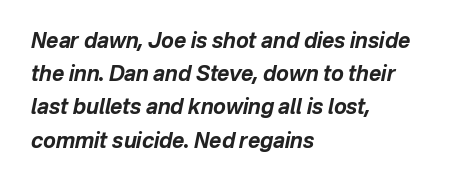
Q: Is the text bold? A: Yes.
Q: Is the text italic (slanted)? A: Yes, it leans right by about 12 degrees.
Q: Is the text underlined? A: No.
Q: How is the paragraph aligned? A: Left-aligned.
Q: Is the spacing between letters normal or unusually wide? A: Normal.
Q: Is the spacing between lines tight, normal or loose? A: Normal.
